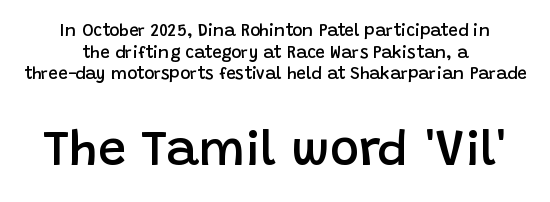
The image shows 50 px semibold sans-serif type, upright; set centered, normal line spacing (1.27x), normal letter spacing, not underlined; the second (bottom) block is 2.94x larger; low stroke contrast and a large x-height.
